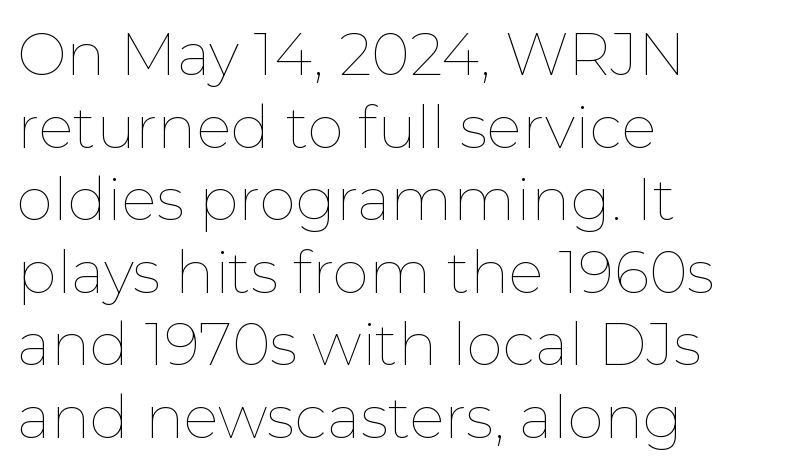
Q: Is the text bold? A: No.
Q: Is the text italic (slanted)? A: No, it is upright.
Q: Is the text underlined? A: No.
Q: How is the paragraph aligned? A: Left-aligned.
Q: Is the spacing between letters normal or unusually wide? A: Normal.
Q: Width (condensed, normal, or wide)? A: Normal.
Q: Stroke contrast? A: Low.
Q: x-height? A: Medium.
Q: Monospaced? A: No.
